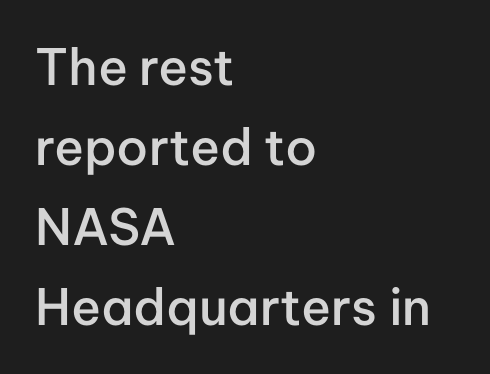
{"serif": "no", "italic": "no", "bold": "semi", "weight": "semibold", "width": "normal", "stroke_contrast": "low", "x_height": "medium", "monospaced": "no", "underline": "no", "align": "left", "line_spacing": "normal", "line_spacing_ratio": 1.6, "letter_spacing": "normal", "letter_spacing_em": 0.0, "glyph_px": 50}
